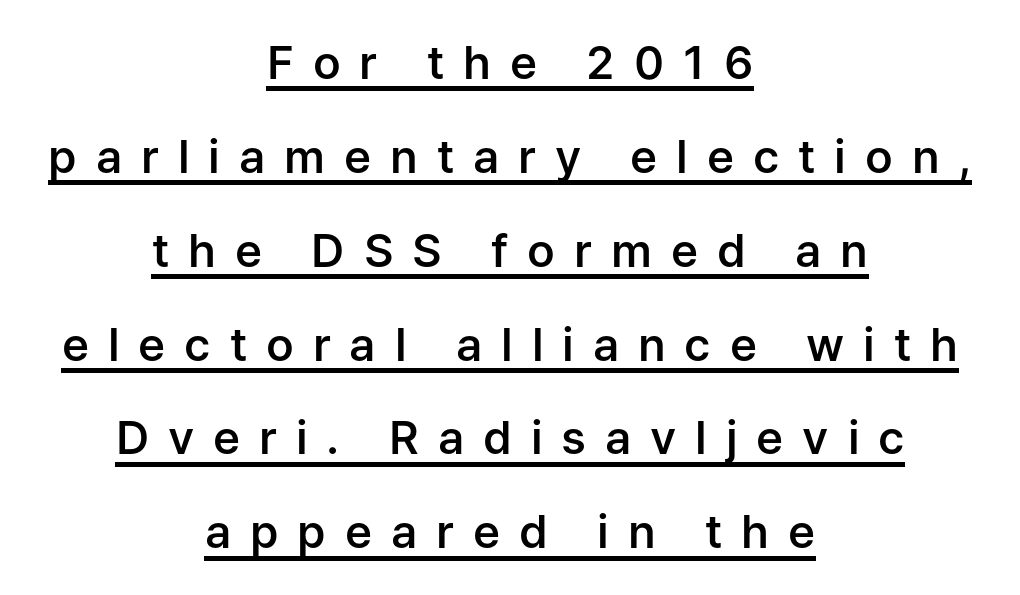
The image shows 46 px semibold sans-serif type, upright; set centered, loose line spacing (2.04x), unusually wide letter spacing (+0.41 em), underlined; low stroke contrast and a medium x-height.
